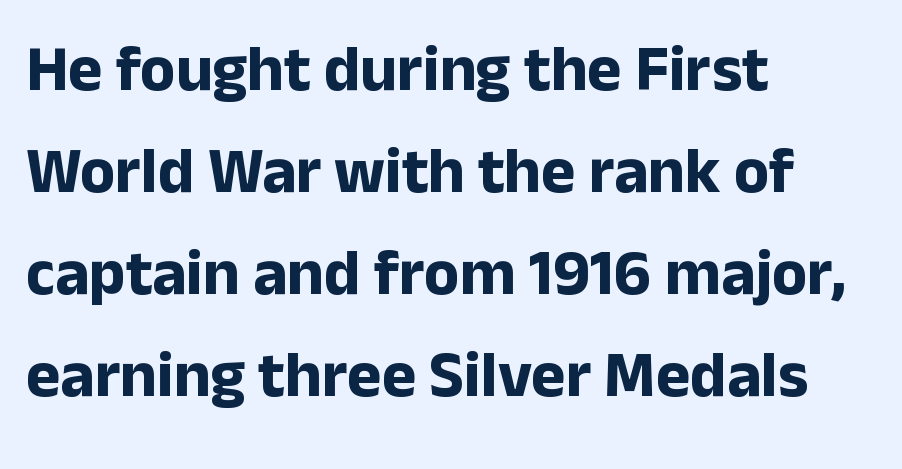
The strokes are fattened all the way to bold. Every row of glyphs begins at an identical x-position on the left. Ascenders rise straight up at ninety degrees. The characters display no serif detailing; their extremities are plain. Has an underline been added? It has not. The rows are spaced the way most documents space them.
